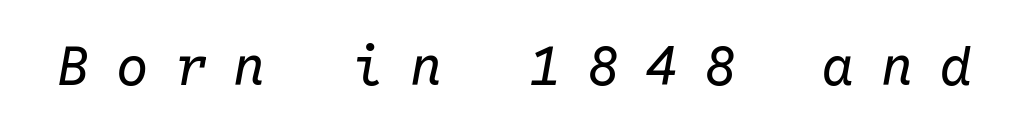
{"italic": "yes", "lean": "right", "slant_degrees": 10, "bold": "no", "weight": "regular", "width": "normal", "stroke_contrast": "low", "x_height": "medium", "monospaced": "yes", "underline": "no", "letter_spacing": "wide", "letter_spacing_em": 0.49, "glyph_px": 54}
